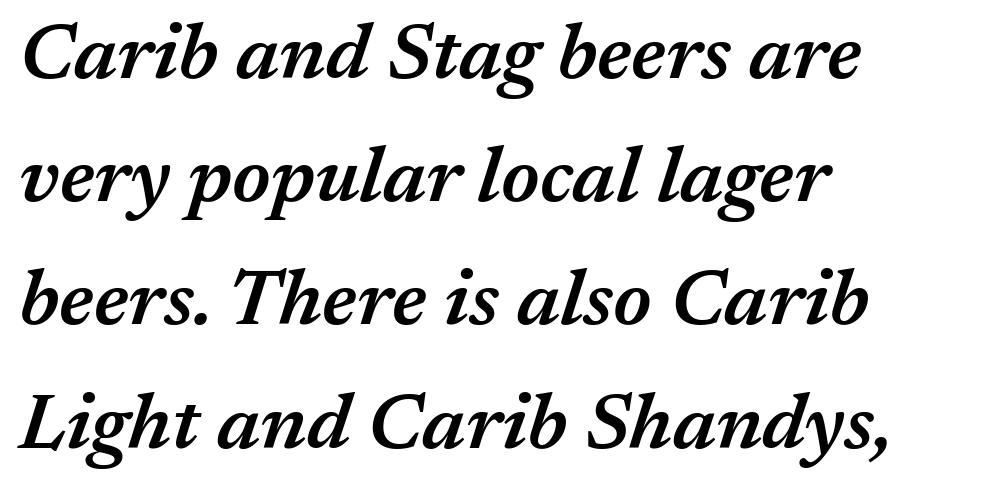
The foot of each line stays bare and open. Teacher's note: observe the even left margin — that is flush-left alignment. Moderately thickened strokes mark this as semibold type. Notice how the stems are inclined rather than vertical — that's the hallmark of italics.
